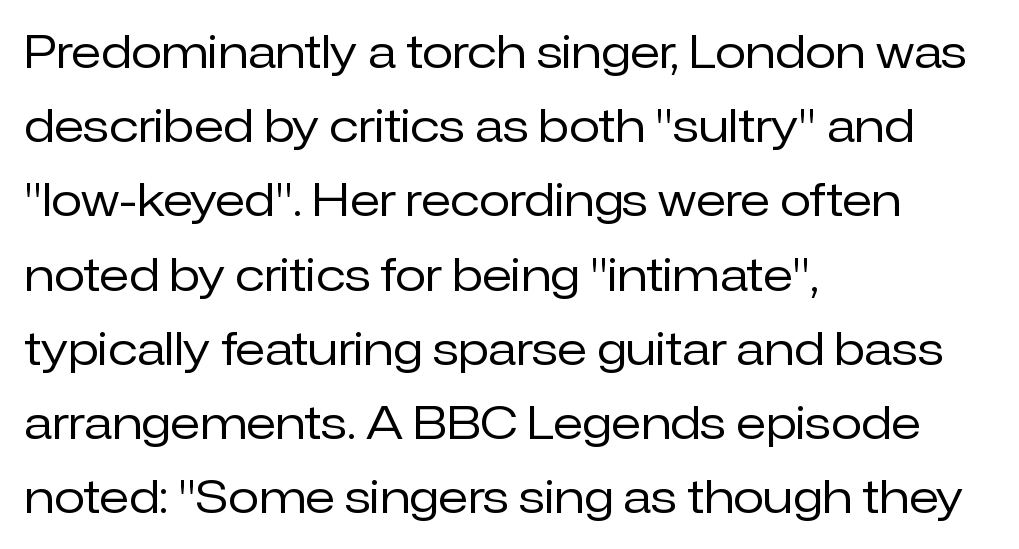
These lines are set flush left with a ragged right edge. I'd call this a sans setting — the letters go barefoot. Letters have the restrained weight of plain body copy at most. Decoration check: the copy has no underline. This sample uses plain, unmodified letter spacing.
